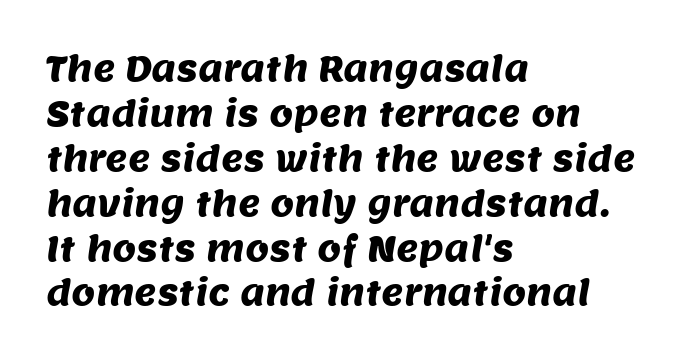
Q: Is the typeface a serif or a sans-serif typeface? A: Sans-serif.
Q: Is the text underlined? A: No.
Q: How is the paragraph aligned? A: Left-aligned.
Q: Is the spacing between letters normal or unusually wide? A: Normal.
Q: Is the spacing between lines tight, normal or loose? A: Normal.
Q: Width (condensed, normal, or wide)? A: Normal.
Q: Stroke contrast? A: Medium.
Q: x-height? A: Large.
Q: Monospaced? A: No.
